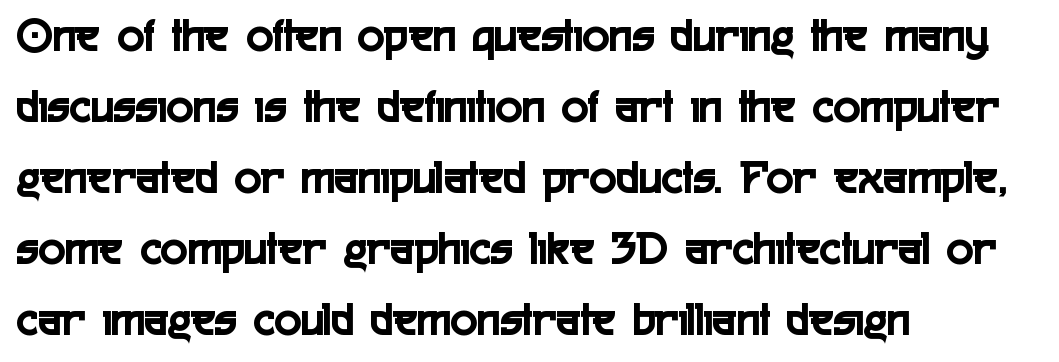
The image shows 50 px condensed sans-serif type, upright; set left-aligned, normal line spacing (1.42x), normal letter spacing, not underlined; a medium x-height.
